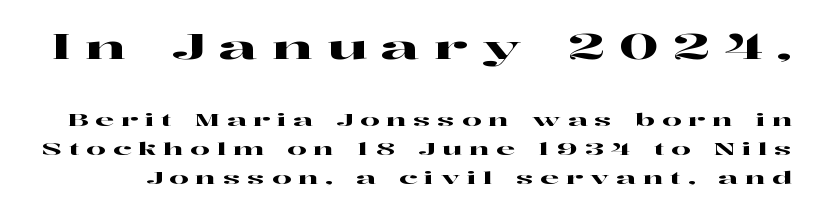
The image shows 34 px wide serif type, upright; set line spacing 1.71x, unusually wide letter spacing (+0.41 em), not underlined; the first (top) block is 2.0x larger; high stroke contrast and a medium x-height.
